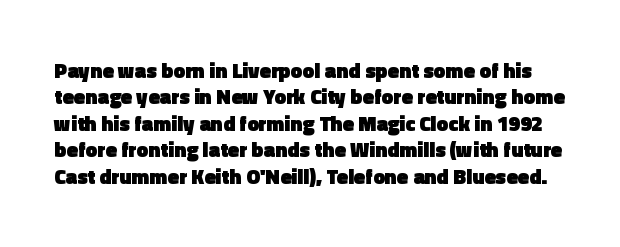
{"italic": "no", "bold": "yes", "underline": "no", "line_spacing": "normal", "line_spacing_ratio": 1.26, "letter_spacing": "normal", "letter_spacing_em": 0.0, "glyph_px": 21}
